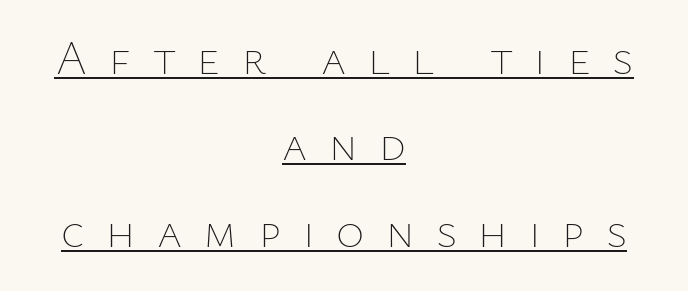
This is the regular roman posture of the typeface. Does extra space separate the letters? Yes, quite a lot of it. The letterforms sit at book weight or below. This rendering uses center alignment, leaving both contours irregular but symmetric. Decoration check: the copy is underlined. The face used here is proportionally spaced, like ordinary book or web type.
